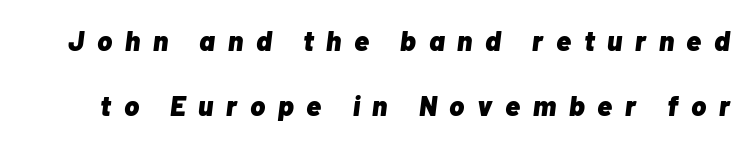
{"italic": "yes", "lean": "right", "slant_degrees": 7, "bold": "yes", "weight": "heavy", "width": "normal", "stroke_contrast": "low", "x_height": "medium", "monospaced": "no", "underline": "no", "line_spacing": "loose", "line_spacing_ratio": 2.32, "letter_spacing": "wide", "letter_spacing_em": 0.46, "glyph_px": 28}
